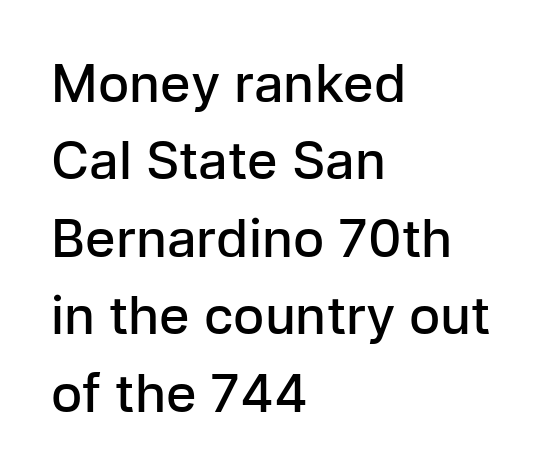
The image shows 52 px semibold sans-serif type, upright; set left-aligned, normal line spacing (1.49x), normal letter spacing, not underlined; low stroke contrast and a medium x-height.
